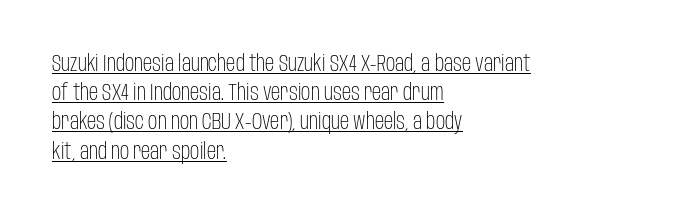
The image shows 23 px text type, upright; set left-aligned, normal line spacing (1.27x), normal letter spacing, underlined.
